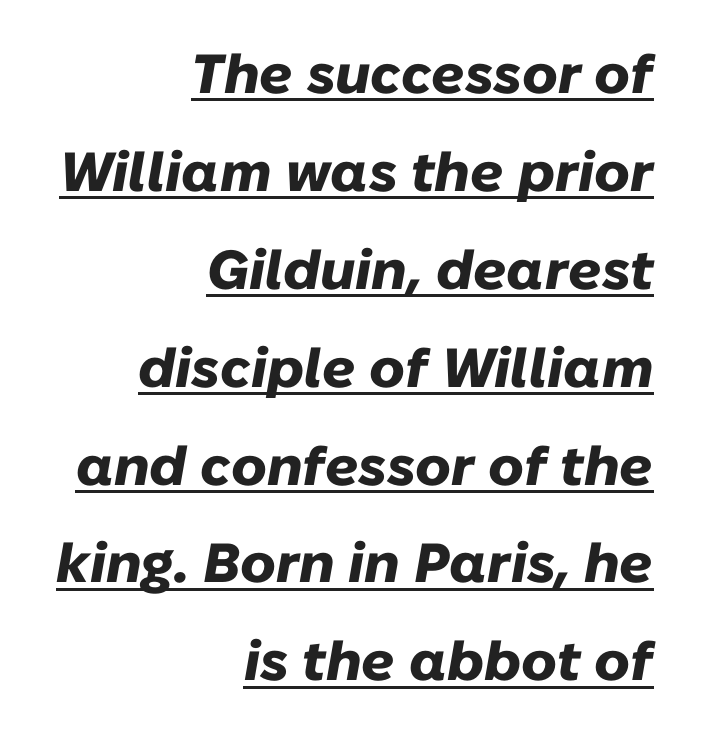
The image shows 55 px heavy type, italic (leaning right); set right-aligned, line spacing 1.78x, normal letter spacing, underlined; low stroke contrast and a medium x-height.
